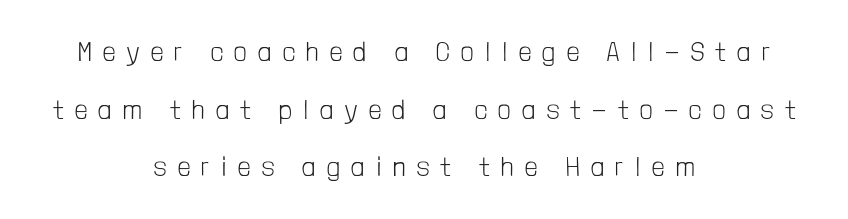
Q: Is the text bold? A: No.
Q: Is the text italic (slanted)? A: No, it is upright.
Q: Is the text underlined? A: No.
Q: How is the paragraph aligned? A: Centered.
Q: Is the spacing between letters normal or unusually wide? A: Unusually wide.
Q: Is the spacing between lines tight, normal or loose? A: Loose.
